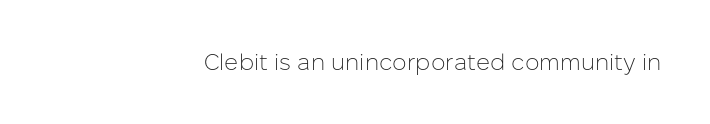
The image shows 23 px text type, upright; set right-aligned, normal letter spacing, not underlined.
